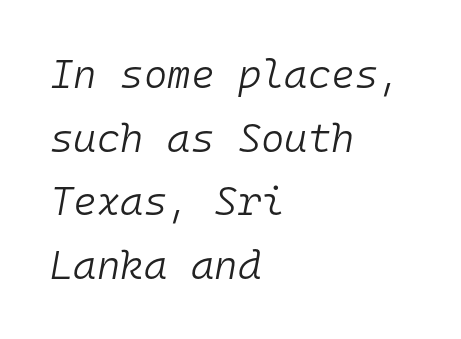
{"italic": "yes", "lean": "right", "slant_degrees": 10, "bold": "no", "weight": "light", "width": "normal", "stroke_contrast": "low", "x_height": "medium", "monospaced": "yes", "underline": "no", "align": "left", "line_spacing": "normal", "line_spacing_ratio": 1.59, "letter_spacing": "normal", "letter_spacing_em": 0.0, "glyph_px": 40}
